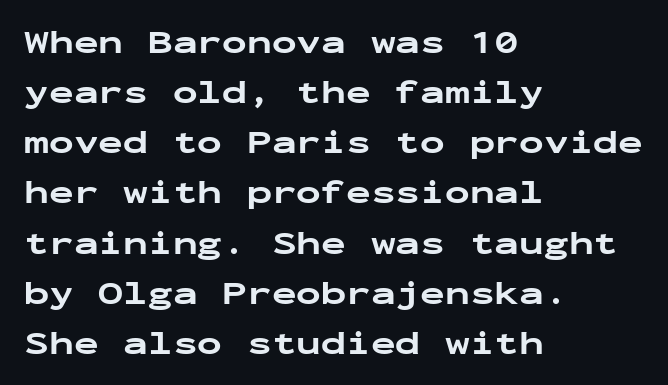
How are the letters spaced? Ordinarily, with no added tracking. Horizontally, the lines are justified to the leading edge only. The string is rendered with underlining switched off. In terms of letterform style, serifs are entirely absent. What weight is shown? A full bold with thick strokes. A normal amount of white space separates one row of letters from the next.
